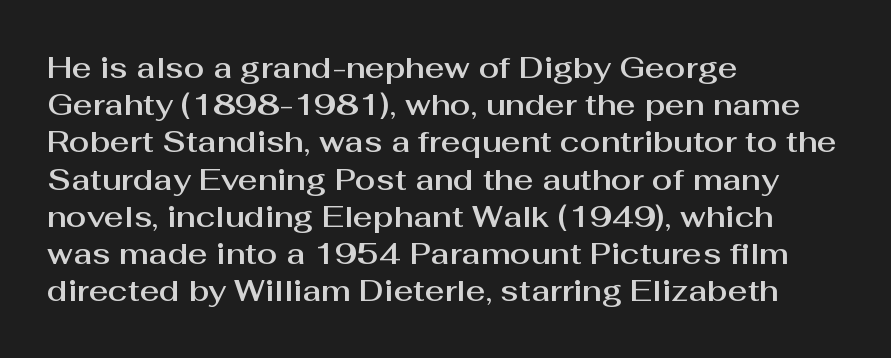
The image shows 30 px sans-serif type, upright; set left-aligned, line spacing 1.24x, normal letter spacing, not underlined; medium stroke contrast and a medium x-height.
